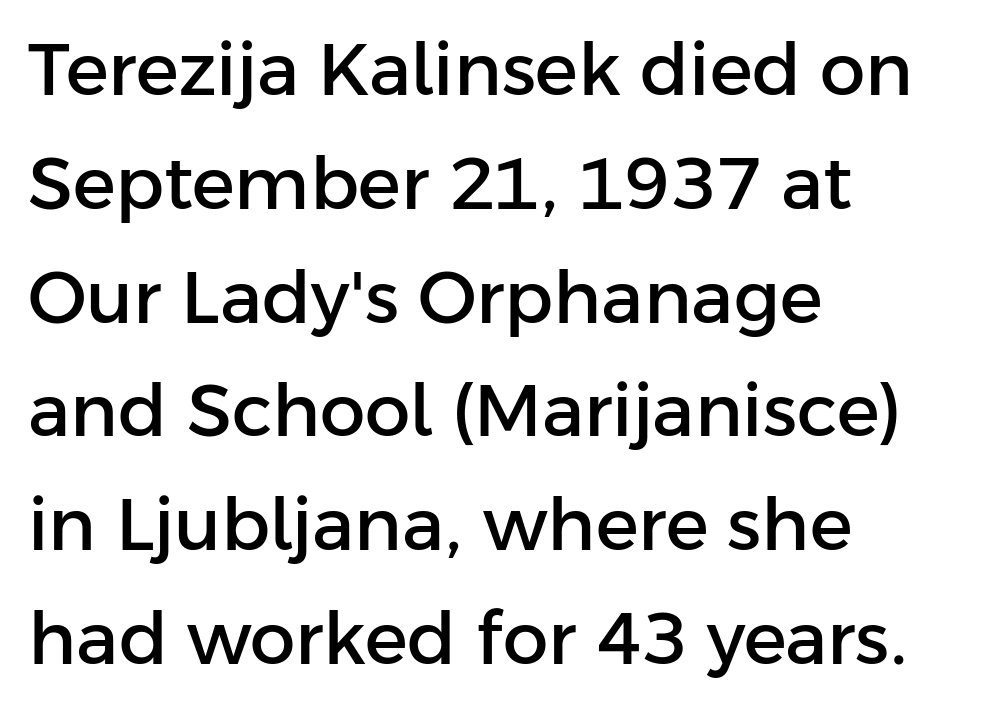
The image shows 72 px sans-serif type, upright; set left-aligned, normal line spacing (1.58x), normal letter spacing, not underlined; low stroke contrast and a medium x-height.
